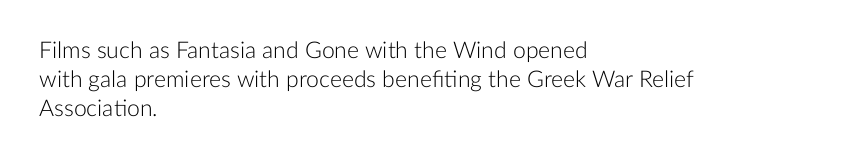
{"italic": "no", "bold": "no", "underline": "no", "align": "left", "line_spacing": "normal", "line_spacing_ratio": 1.27, "letter_spacing": "normal", "letter_spacing_em": 0.0, "glyph_px": 23}
